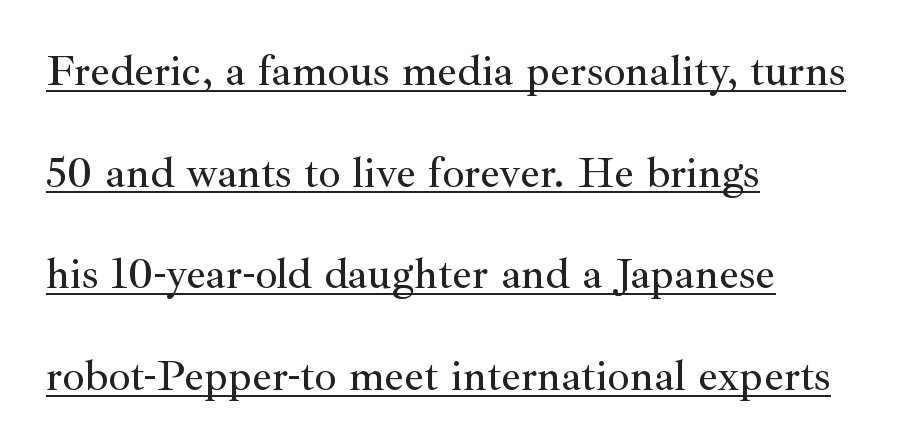
{"serif": "yes", "italic": "no", "width": "normal", "stroke_contrast": "medium", "x_height": "small", "monospaced": "no", "underline": "yes", "align": "left", "line_spacing": "loose", "line_spacing_ratio": 2.31, "letter_spacing": "normal", "letter_spacing_em": 0.0, "glyph_px": 44}
